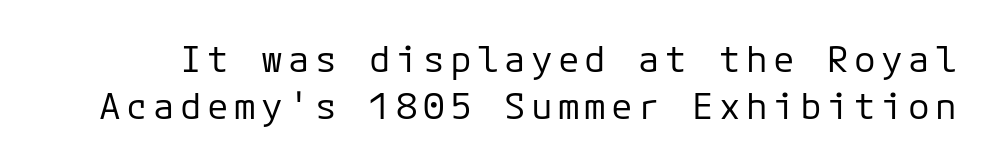
{"serif": "no", "italic": "no", "bold": "no", "weight": "regular", "width": "normal", "stroke_contrast": "low", "x_height": "medium", "underline": "no", "line_spacing": "normal", "line_spacing_ratio": 1.31, "glyph_px": 36}
